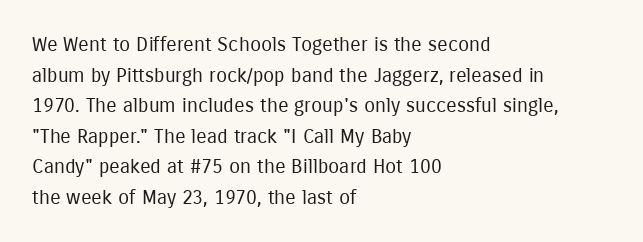
{"italic": "no", "bold": "no", "underline": "no", "align": "left", "line_spacing": "normal", "line_spacing_ratio": 1.53, "letter_spacing": "normal", "letter_spacing_em": 0.0, "glyph_px": 20}
